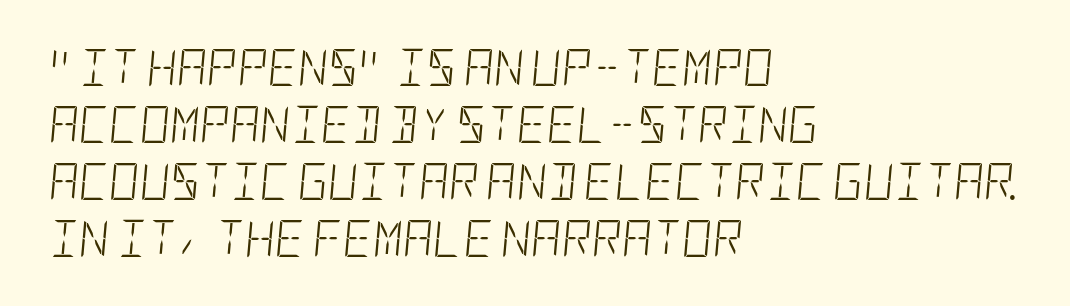
The image shows 37 px light, condensed type, italic (leaning right); set left-aligned, normal line spacing (1.54x), normal letter spacing, not underlined; low stroke contrast and a large x-height.
